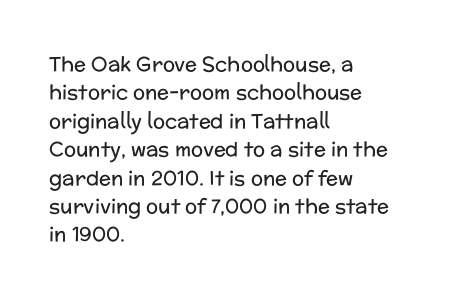
Glyph-to-glyph distance matches everyday printed text. One glance says typical: line gaps are just what's usual. A bare baseline throughout the passage. Does the lettering tilt? It doesn't — this is upright.
